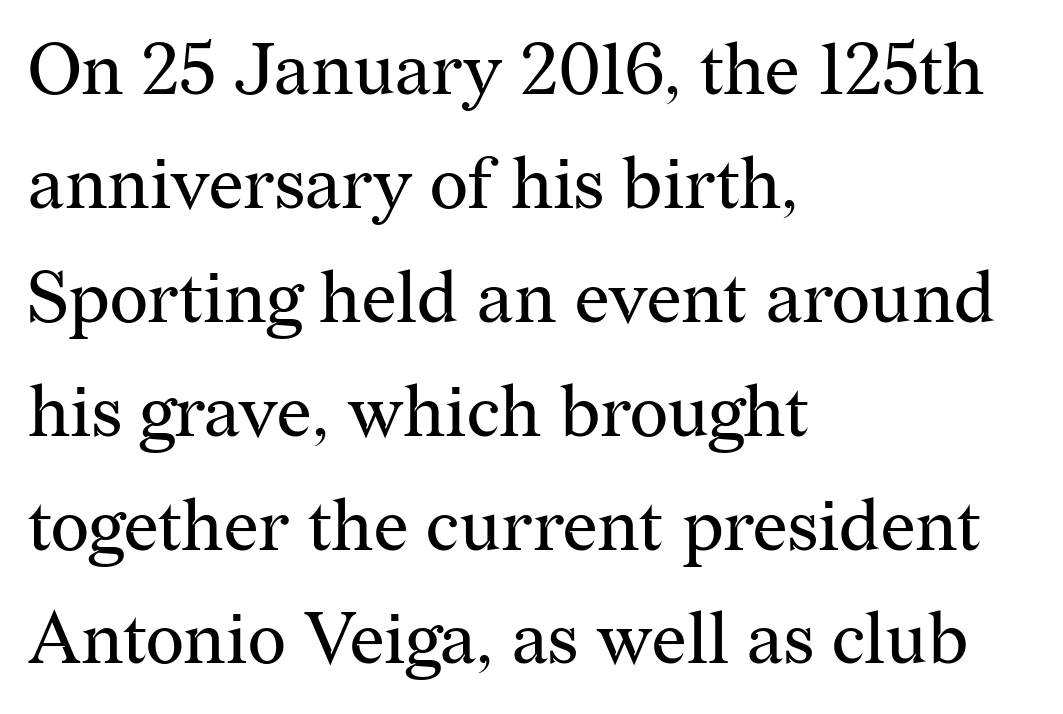
Regarding leading, the lines here are spaced in the standard way. Think of a printed novel: that variable character pitch is what you see here. Any mark beneath the type? The region is blank. The paragraph has a hard left edge and a soft right edge. The typesetting does not lean heavy: it is not bold. Standard letterfit; no display-style spreading of the glyphs.
